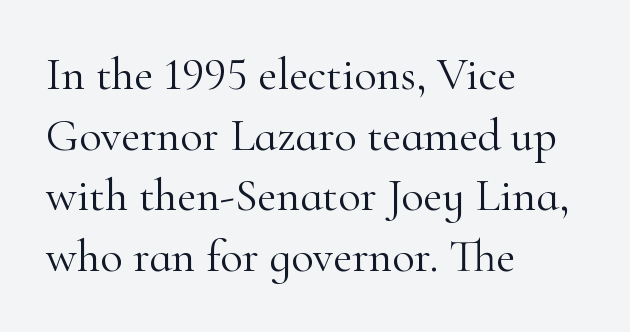
The image shows 46 px light serif type, upright; set left-aligned, normal line spacing (1.32x), normal letter spacing, not underlined; high stroke contrast and a small x-height.
